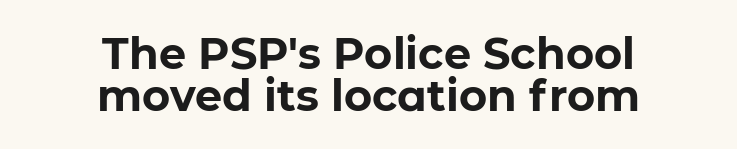
The image shows 43 px bold sans-serif type, upright; set centered, tight line spacing (0.97x), normal letter spacing, not underlined; low stroke contrast and a medium x-height.
